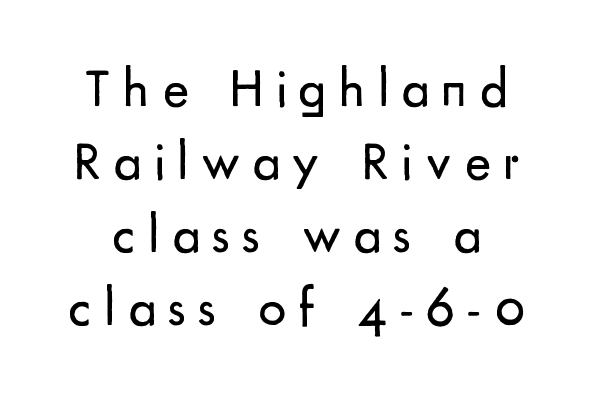
Q: Is the text bold? A: No.
Q: Is the text italic (slanted)? A: No, it is upright.
Q: Is the typeface a serif or a sans-serif typeface? A: Sans-serif.
Q: Is the text underlined? A: No.
Q: Is the spacing between letters normal or unusually wide? A: Unusually wide.
Q: Is the spacing between lines tight, normal or loose? A: Normal.
Q: Width (condensed, normal, or wide)? A: Normal.
Q: Stroke contrast? A: Low.
Q: x-height? A: Small.
Q: Monospaced? A: No.
